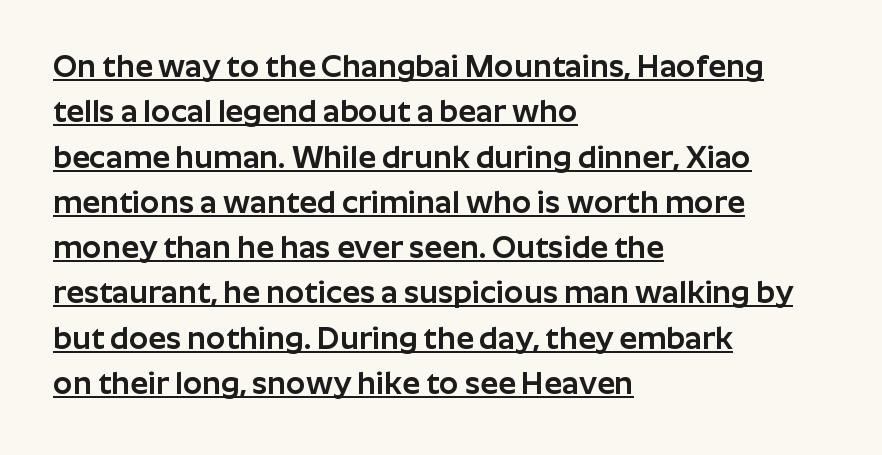
Honestly, the letter spacing is just normal — you wouldn't notice it. The face used here is proportionally spaced, like ordinary book or web type. The passage is arranged the way most books set body copy — flush left. Quick note: not italic, upright. The lines sit at an ordinary, default distance from one another. Underlined type.
